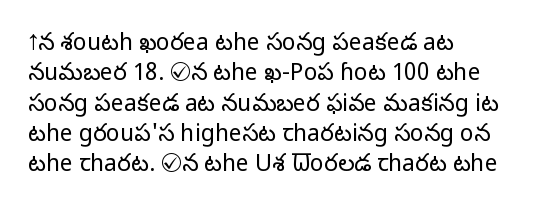
The space directly below the letters is spotless. Caption: standard tracking, unaltered. Vertically, the passage feels balanced, rows spaced as you'd expect. Does the lettering tilt? It doesn't — this is upright.
